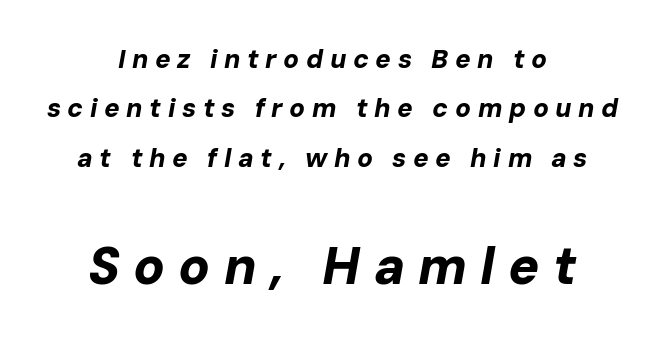
Short note: letters widely spaced. The typography opts for an oblique posture over an upright one. These lines carry a lot of weight — the face is fully bold. Block two is the big one; block one sits smaller above it. This block would shrink considerably if given ordinary leading; it's expanded now. The face used here is proportionally spaced, like ordinary book or web type.
